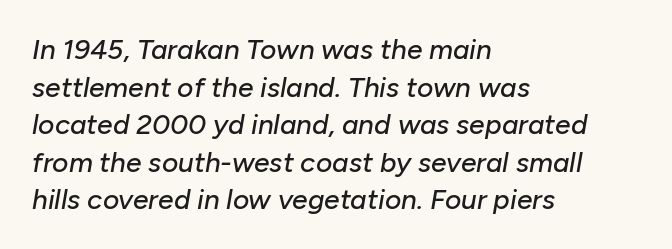
Q: Is the text italic (slanted)? A: Yes, it leans right by about 10 degrees.
Q: Is the text underlined? A: No.
Q: How is the paragraph aligned? A: Left-aligned.
Q: Is the spacing between letters normal or unusually wide? A: Normal.
Q: Is the spacing between lines tight, normal or loose? A: Normal.
Q: Width (condensed, normal, or wide)? A: Normal.
Q: Stroke contrast? A: Low.
Q: x-height? A: Medium.
Q: Monospaced? A: No.
